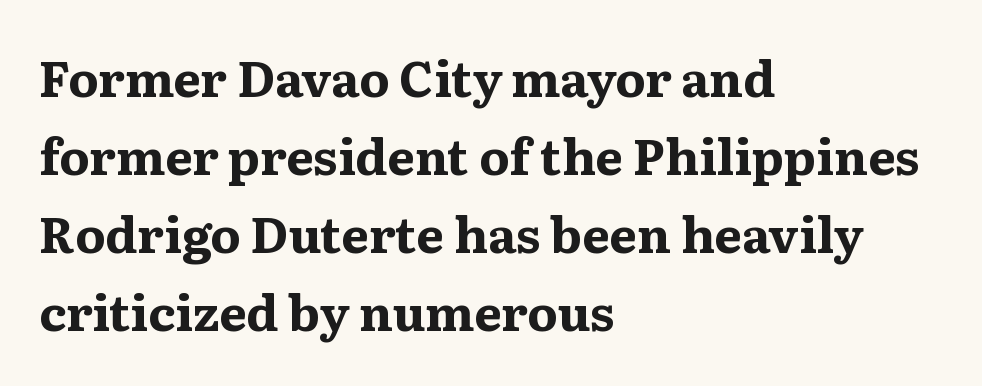
The image shows 49 px bold, wide serif type, upright; set left-aligned, normal line spacing (1.59x), normal letter spacing, not underlined; medium stroke contrast and a medium x-height.
